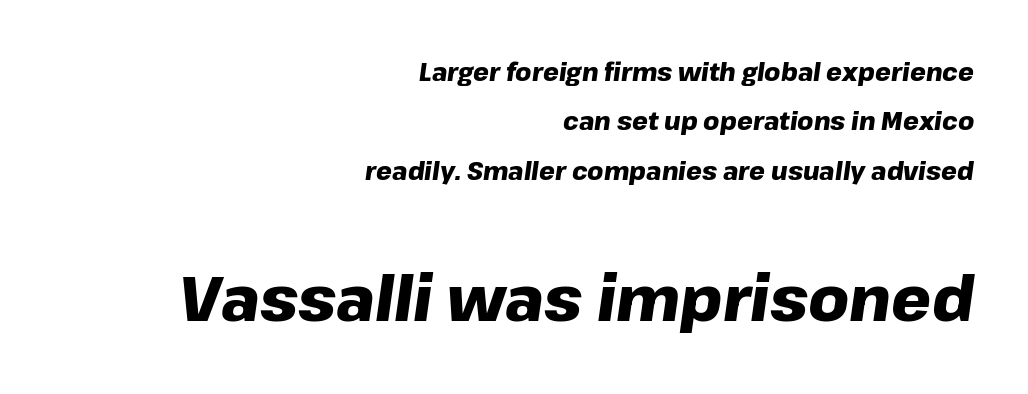
{"italic": "yes", "lean": "right", "slant_degrees": 8, "bold": "yes", "weight": "heavy", "width": "normal", "stroke_contrast": "low", "x_height": "medium", "monospaced": "no", "underline": "no", "align": "right", "line_spacing": "loose", "line_spacing_ratio": 1.98, "letter_spacing": "normal", "letter_spacing_em": 0.0, "larger_block": "second", "size_ratio": 2.52, "glyph_px": 63}
